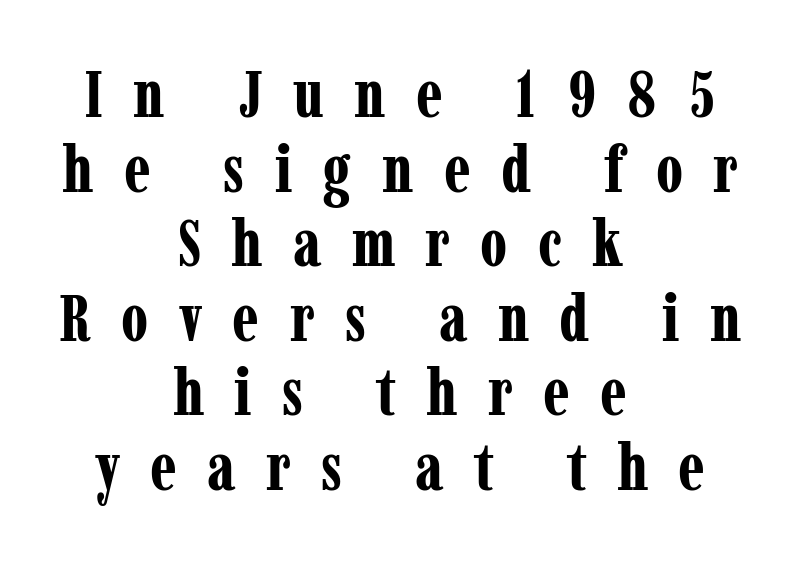
Q: Is the text bold? A: Yes.
Q: Is the text italic (slanted)? A: No, it is upright.
Q: Is the typeface a serif or a sans-serif typeface? A: Serif.
Q: Is the text underlined? A: No.
Q: How is the paragraph aligned? A: Centered.
Q: Is the spacing between letters normal or unusually wide? A: Unusually wide.
Q: Is the spacing between lines tight, normal or loose? A: Tight.
Q: Width (condensed, normal, or wide)? A: Condensed.
Q: Stroke contrast? A: Low.
Q: x-height? A: Medium.
Q: Monospaced? A: No.
